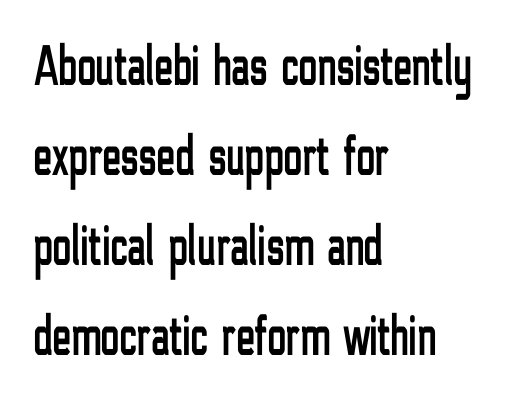
Character widths vary here, with narrow letters taking less room than wide ones. Quick note: interline space is typical. Type style note: lacks serifs. The strip under each line holds only bare page.
